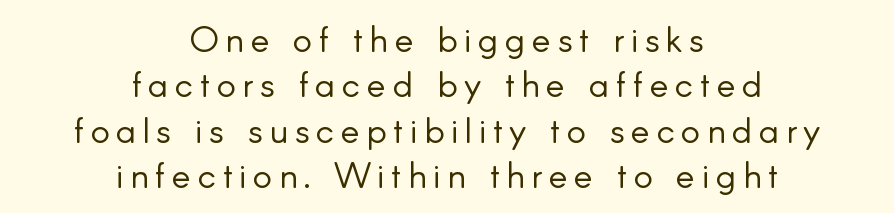
Italic? Not at all — the glyphs are vertical. The zone under the glyphs is completely vacant. The letterforms sit at book weight or below. Character widths vary here, with narrow letters taking less room than wide ones.
